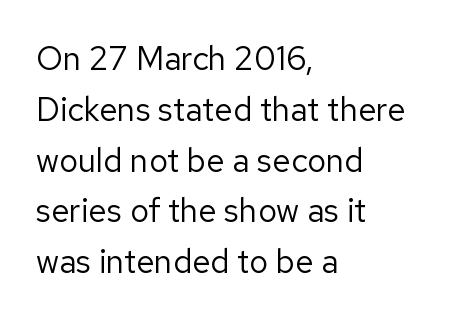
Q: Is the text bold? A: No.
Q: Is the text italic (slanted)? A: No, it is upright.
Q: Is the typeface a serif or a sans-serif typeface? A: Sans-serif.
Q: Is the text underlined? A: No.
Q: How is the paragraph aligned? A: Left-aligned.
Q: Is the spacing between letters normal or unusually wide? A: Normal.
Q: Is the spacing between lines tight, normal or loose? A: Normal.
Q: Width (condensed, normal, or wide)? A: Normal.
Q: Stroke contrast? A: Low.
Q: x-height? A: Medium.
Q: Monospaced? A: No.
